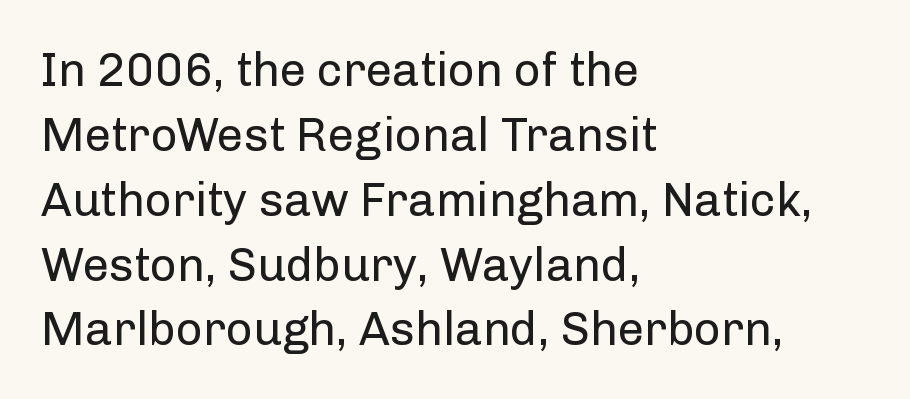
{"serif": "no", "italic": "no", "bold": "no", "weight": "regular", "width": "normal", "stroke_contrast": "low", "x_height": "medium", "monospaced": "no", "underline": "no", "align": "left", "line_spacing": "normal", "line_spacing_ratio": 1.38, "letter_spacing": "normal", "letter_spacing_em": 0.0, "glyph_px": 47}
